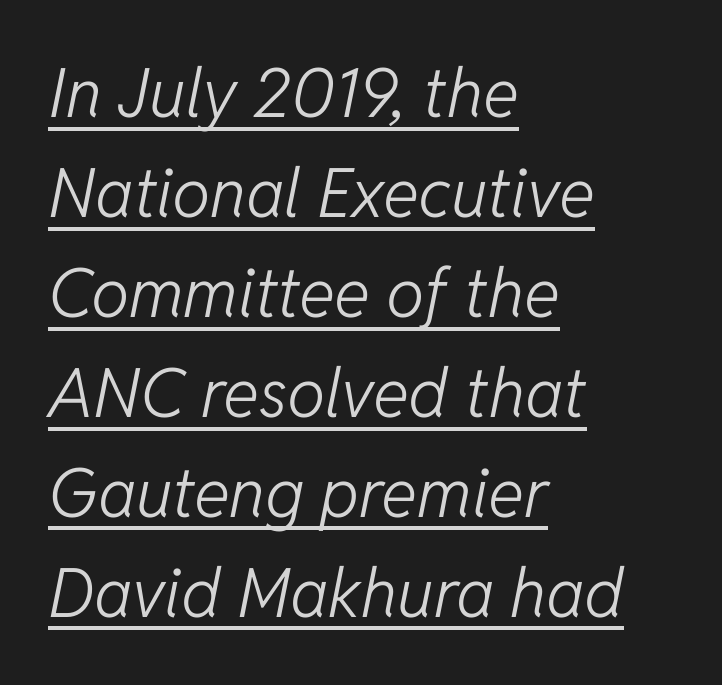
The passage shown leans; its letterforms are oblique. Varying glyph widths throughout — classic text-font behaviour. The typesetter has applied underlining to the passage shown. The horizontal fit of the characters is conventional and even.
